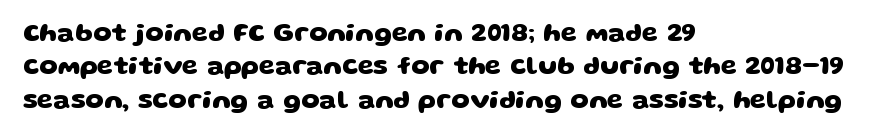
Short note: letters normally spaced. Just letters on the line, the space beneath them empty. Evenly set lines give the paragraph a standard silhouette. Thick stems and heavy bowls — unmistakably bold.
